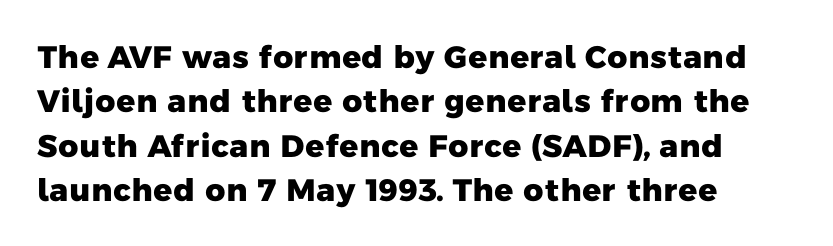
The image shows 31 px heavy sans-serif type; set left-aligned, normal line spacing (1.43x), normal letter spacing, not underlined; low stroke contrast and a medium x-height.
